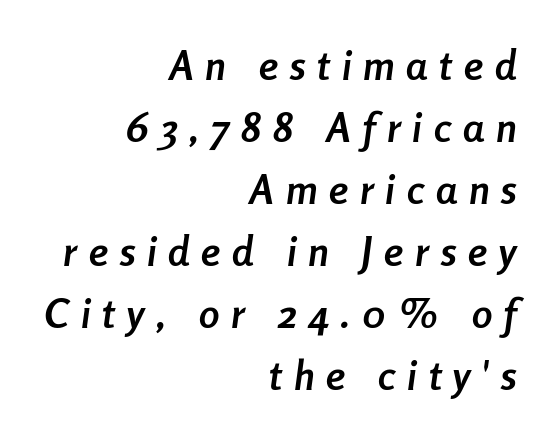
Q: Is the text bold? A: Yes.
Q: Is the text italic (slanted)? A: Yes, it leans right by about 8 degrees.
Q: Is the text underlined? A: No.
Q: How is the paragraph aligned? A: Right-aligned.
Q: Is the spacing between letters normal or unusually wide? A: Unusually wide.
Q: Is the spacing between lines tight, normal or loose? A: Normal.
Q: Width (condensed, normal, or wide)? A: Condensed.
Q: Stroke contrast? A: Low.
Q: x-height? A: Medium.
Q: Monospaced? A: No.
